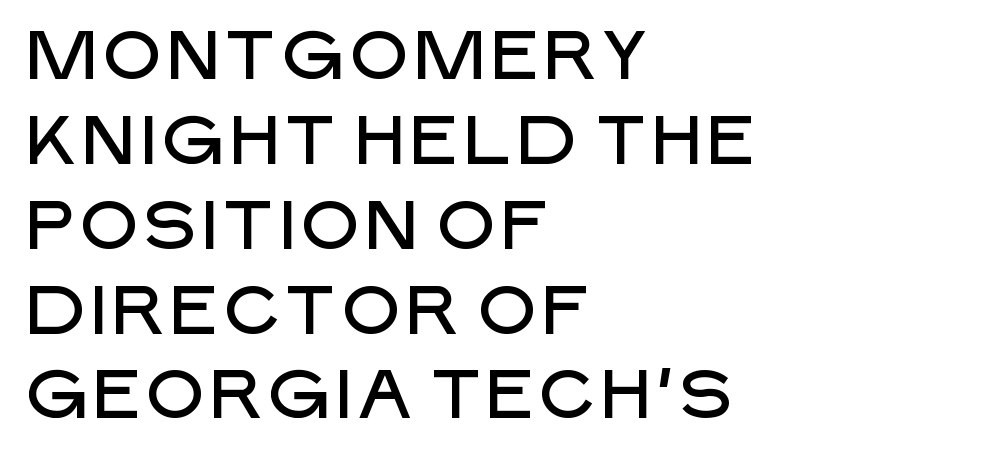
The image shows 69 px sans-serif type, upright; set left-aligned, line spacing 1.23x, normal letter spacing, not underlined; low stroke contrast and a large x-height.
